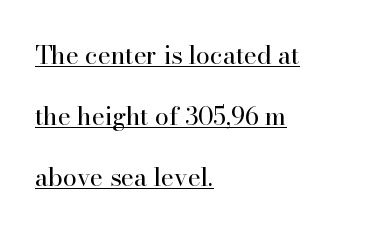
A typesetter would call this zero additional tracking. Nope, not italic — everything's standing straight. The text block is weighted toward the left margin, trailing off unevenly rightward. The typesetter has applied underlining to the passage shown. If you measured baseline to baseline, you'd find a long distance.
